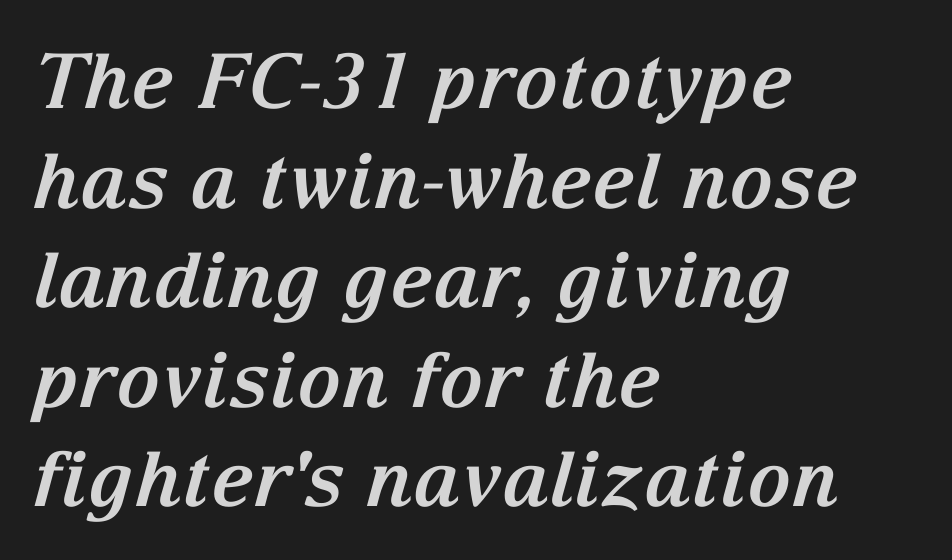
Regular leading. The gaps between neighbouring characters are ordinary and unremarkable. Strokes here are thick enough to call this a true bold. This sample is left-justified, so line endings fall wherever the words run out.
